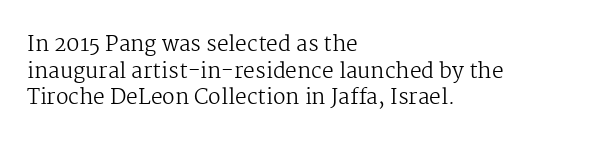
The image shows 21 px text type, upright; set left-aligned, normal line spacing (1.27x), normal letter spacing, not underlined.
